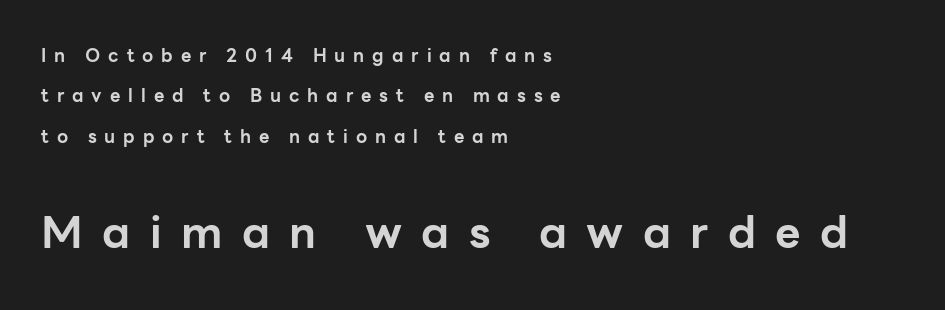
{"serif": "no", "italic": "no", "bold": "yes", "weight": "bold", "width": "normal", "stroke_contrast": "low", "x_height": "medium", "monospaced": "no", "underline": "no", "align": "left", "line_spacing": "loose", "line_spacing_ratio": 2.24, "letter_spacing": "wide", "letter_spacing_em": 0.44, "larger_block": "second", "size_ratio": 2.44, "glyph_px": 44}
